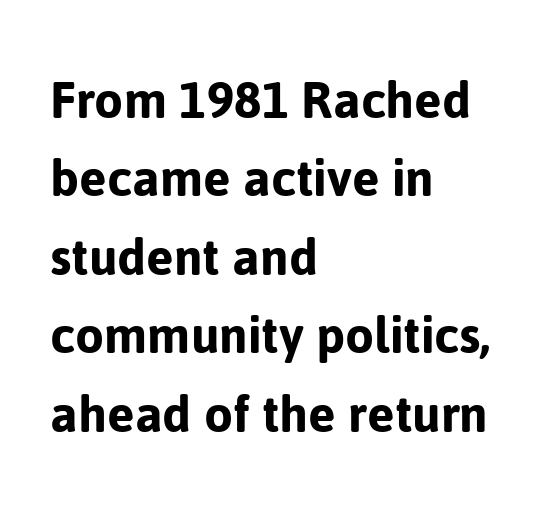
The image shows 59 px sans-serif type, upright; set left-aligned, normal line spacing (1.33x), normal letter spacing, not underlined; low stroke contrast and a medium x-height.
